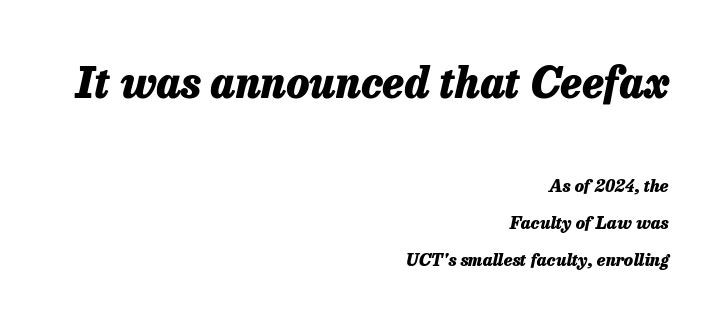
The image shows 42 px heavy type, italic (leaning right); set right-aligned, loose line spacing (2.17x), normal letter spacing, not underlined; the first (top) block is 2.47x larger; low stroke contrast and a medium x-height.
